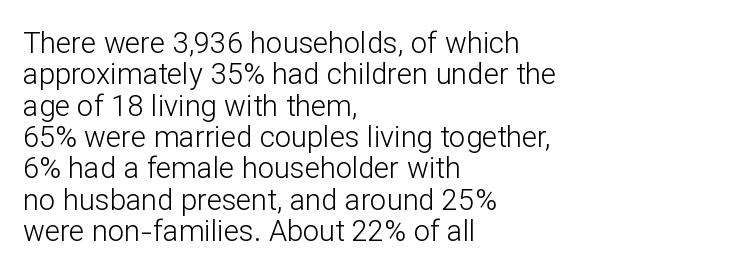
Q: Is the text bold? A: No.
Q: Is the text italic (slanted)? A: No, it is upright.
Q: Is the typeface a serif or a sans-serif typeface? A: Sans-serif.
Q: Is the text underlined? A: No.
Q: How is the paragraph aligned? A: Left-aligned.
Q: Is the spacing between letters normal or unusually wide? A: Normal.
Q: Is the spacing between lines tight, normal or loose? A: Tight.
Q: Width (condensed, normal, or wide)? A: Normal.
Q: Stroke contrast? A: Low.
Q: x-height? A: Medium.
Q: Monospaced? A: No.
